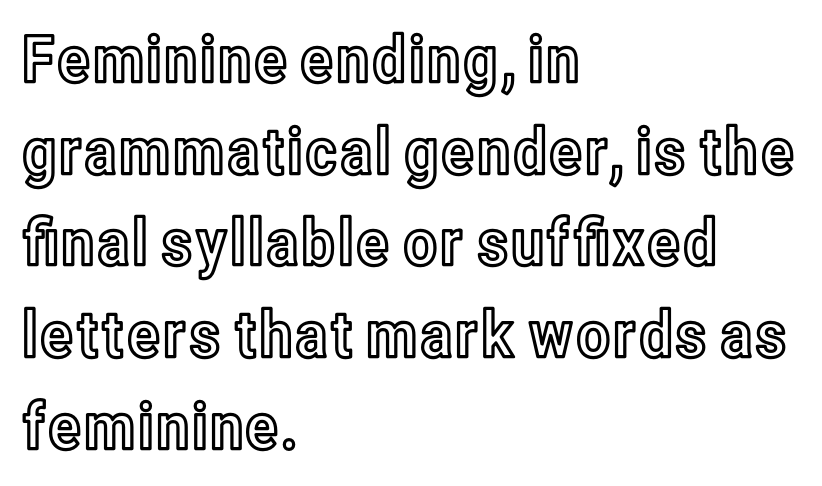
Style check: upright. Does extra space separate the letters? No, they use regular spacing. The vertical gap from one line to the next is medium. The lines in this sample share a left origin and differ only in where they stop.
